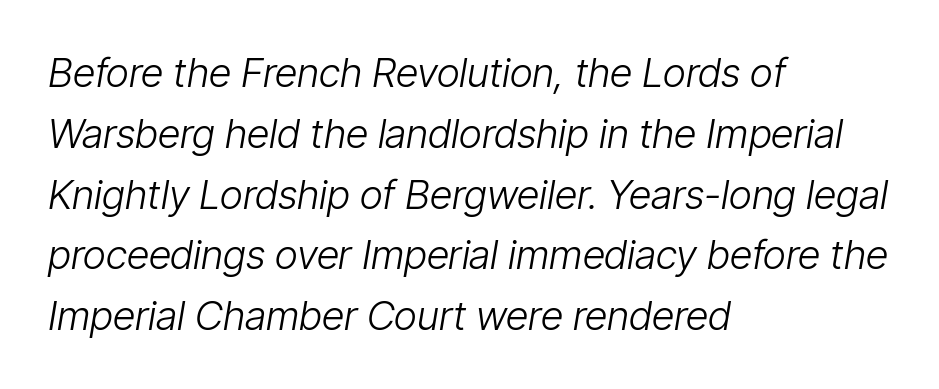
Notice how the stems are inclined rather than vertical — that's the hallmark of italics. The gap between lines stays unmarked. Notice how descenders clear the ascenders below comfortably — that's standard leading. Is the type heavy? It reads as light-to-regular instead.
